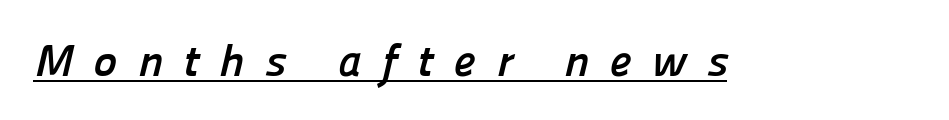
{"serif": "no", "bold": "yes", "weight": "semibold", "width": "normal", "stroke_contrast": "low", "x_height": "medium", "monospaced": "no", "underline": "yes", "letter_spacing": "wide", "letter_spacing_em": 0.45, "glyph_px": 45}
